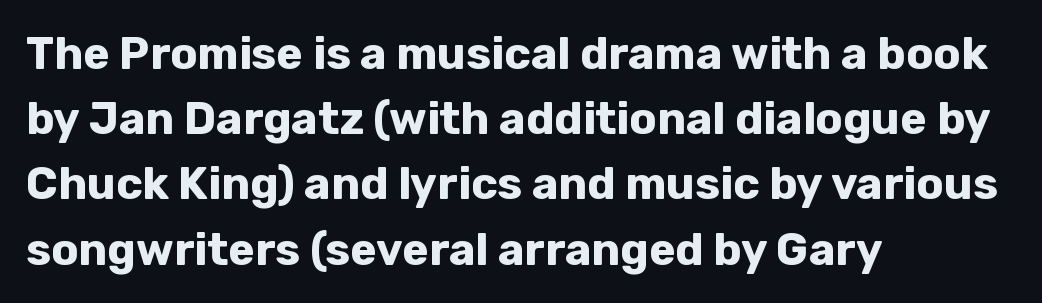
The image shows 45 px bold sans-serif type, upright; set left-aligned, normal line spacing (1.45x), normal letter spacing, not underlined; low stroke contrast and a medium x-height.
